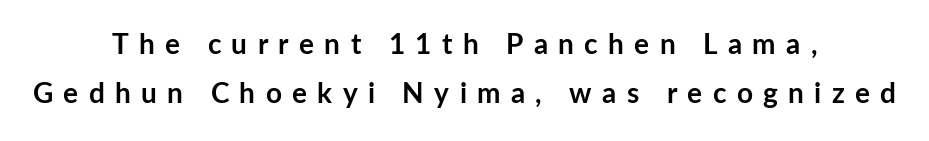
Q: Is the text bold? A: Yes.
Q: Is the text italic (slanted)? A: No, it is upright.
Q: Is the typeface a serif or a sans-serif typeface? A: Sans-serif.
Q: Is the text underlined? A: No.
Q: How is the paragraph aligned? A: Centered.
Q: Is the spacing between letters normal or unusually wide? A: Unusually wide.
Q: Width (condensed, normal, or wide)? A: Normal.
Q: Stroke contrast? A: Low.
Q: x-height? A: Medium.
Q: Monospaced? A: No.
